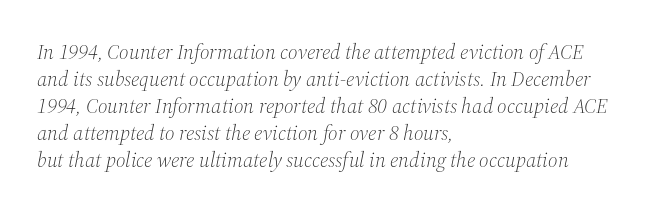
The image shows 21 px text type, italic (leaning right); set left-aligned, normal line spacing (1.28x), normal letter spacing, not underlined.
